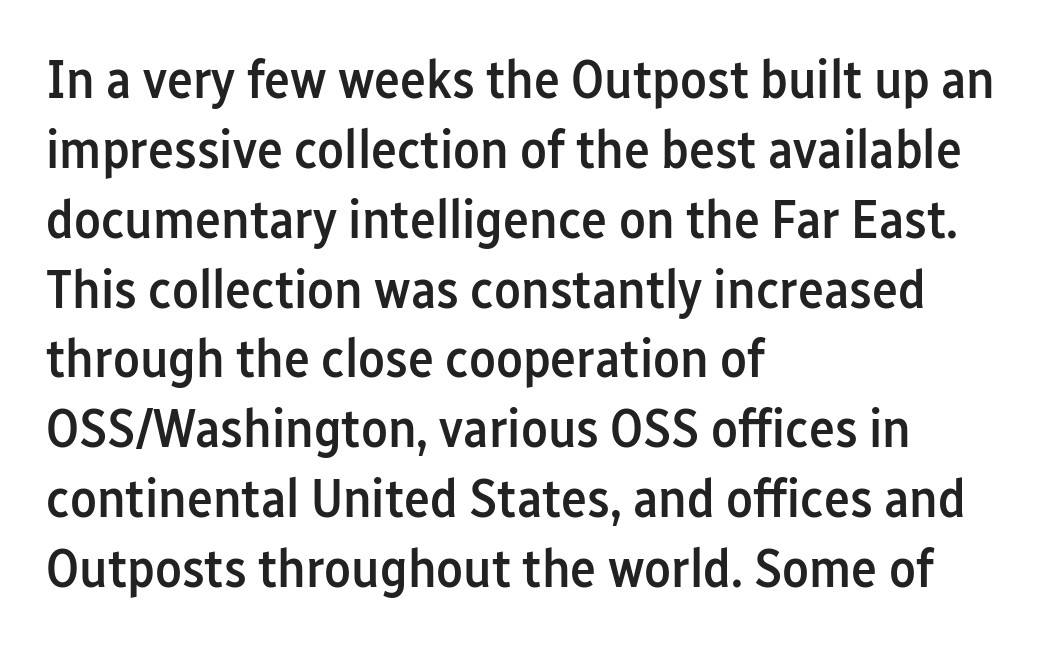
Q: Is the text bold? A: Semi-bold.
Q: Is the text italic (slanted)? A: No, it is upright.
Q: Is the typeface a serif or a sans-serif typeface? A: Sans-serif.
Q: Is the text underlined? A: No.
Q: How is the paragraph aligned? A: Left-aligned.
Q: Is the spacing between letters normal or unusually wide? A: Normal.
Q: Is the spacing between lines tight, normal or loose? A: Normal.
Q: Width (condensed, normal, or wide)? A: Condensed.
Q: Stroke contrast? A: Low.
Q: x-height? A: Medium.
Q: Monospaced? A: No.
